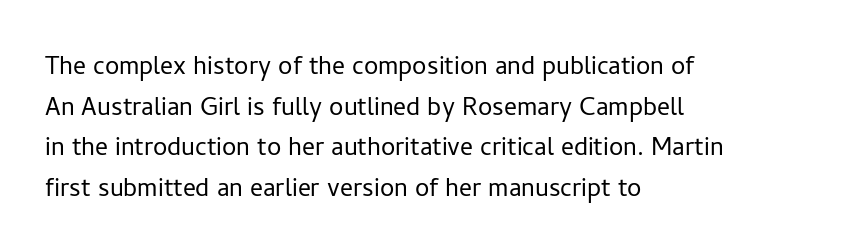
{"serif": "no", "italic": "no", "bold": "no", "weight": "light", "width": "normal", "stroke_contrast": "low", "x_height": "medium", "monospaced": "no", "underline": "no", "align": "left", "line_spacing": "normal", "line_spacing_ratio": 1.27, "letter_spacing": "normal", "letter_spacing_em": 0.0, "glyph_px": 32}
